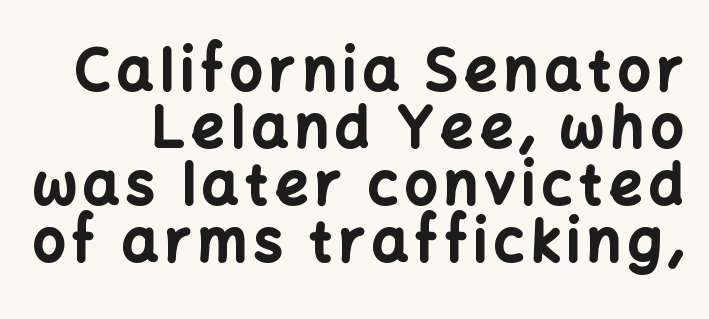
The lettering holds an erect, upright posture throughout. A typesetter would call this proportional, since set widths differ per character. The font is running at its bold setting. The line-height multiplier appears low, near solid setting. Observe the absence of serifs on each vertical stroke in this sample.
